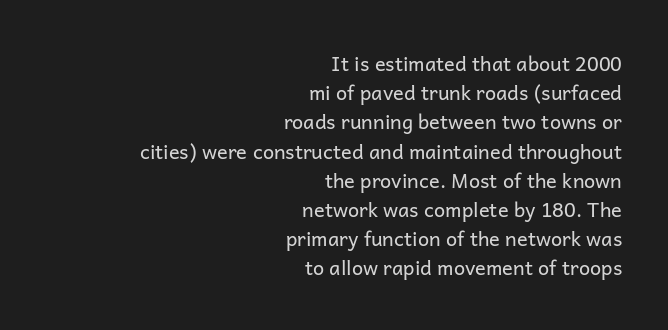
Ink coverage per letter is moderate at most. The letterforms sit shoulder to shoulder at normal distance. Horizontal alignment here is rightward, an uncommon choice for prose. The rendering uses a moderate line-height, typical for paragraphs. Quick note: underline off. Vertical strokes here are truly vertical.
